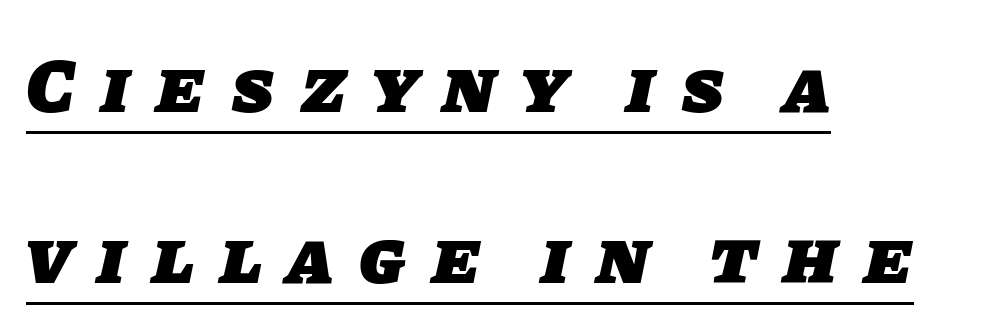
Q: Is the text bold? A: Yes.
Q: Is the typeface a serif or a sans-serif typeface? A: Serif.
Q: Is the text underlined? A: Yes.
Q: How is the paragraph aligned? A: Left-aligned.
Q: Is the spacing between letters normal or unusually wide? A: Unusually wide.
Q: Is the spacing between lines tight, normal or loose? A: Loose.
Q: Width (condensed, normal, or wide)? A: Normal.
Q: Stroke contrast? A: Low.
Q: x-height? A: Large.
Q: Monospaced? A: No.
